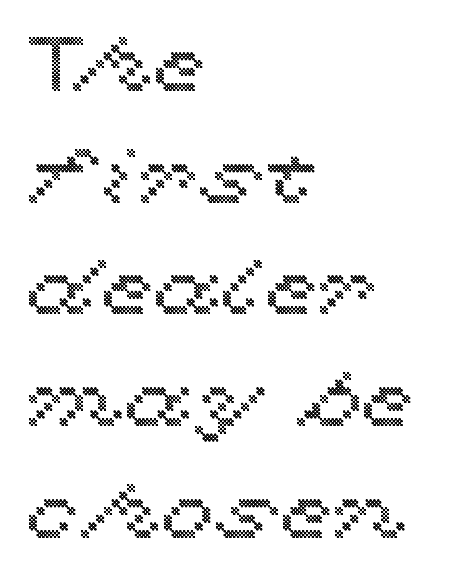
{"width": "wide", "x_height": "medium", "monospaced": "no", "underline": "no", "align": "left", "line_spacing": "normal", "line_spacing_ratio": 1.45, "letter_spacing": "normal", "letter_spacing_em": 0.0, "glyph_px": 77}
